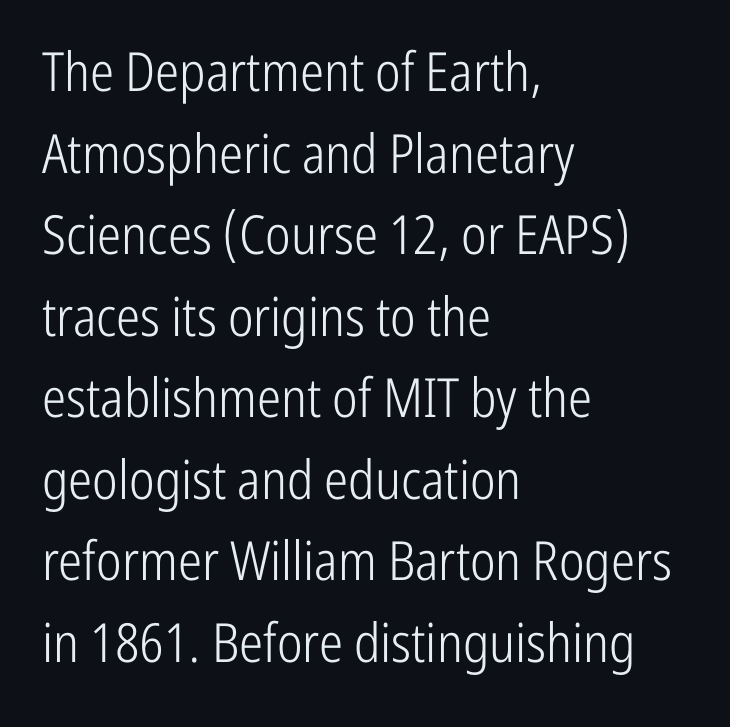
The weight would be labelled regular, book, light, or lighter still. You can tell it's not italic because the verticals are truly vertical. The gap between lines stays unmarked. One glance says typical: line gaps are just what's usual. Letter spacing: default. A typesetter would label this face a sans.
